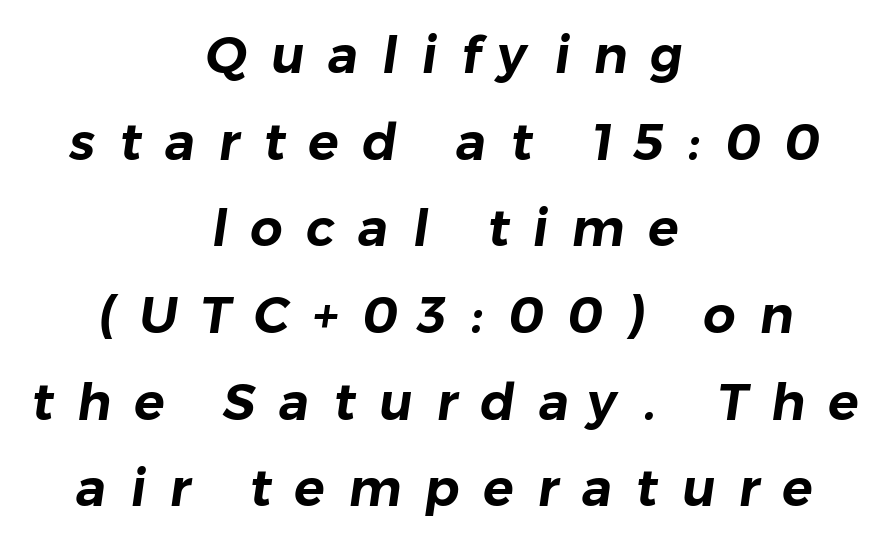
{"serif": "no", "width": "normal", "stroke_contrast": "low", "x_height": "medium", "monospaced": "no", "underline": "no", "align": "center", "line_spacing": "normal", "line_spacing_ratio": 1.7, "letter_spacing": "wide", "letter_spacing_em": 0.46, "glyph_px": 51}
